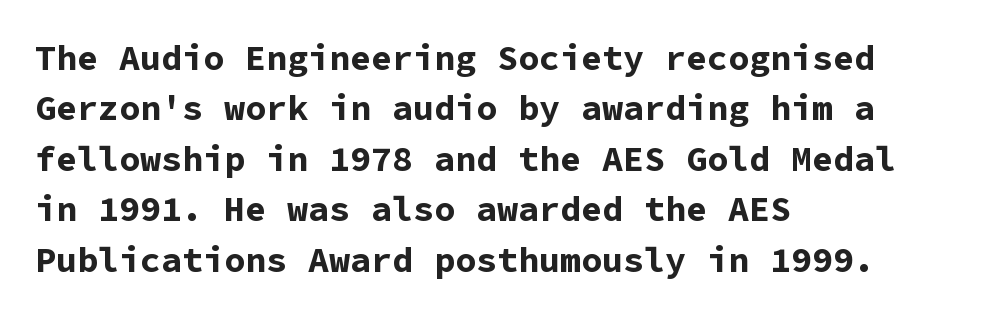
The image shows 35 px bold sans-serif type, upright, monospaced; set left-aligned, normal line spacing (1.44x), normal letter spacing, not underlined; low stroke contrast and a medium x-height.
